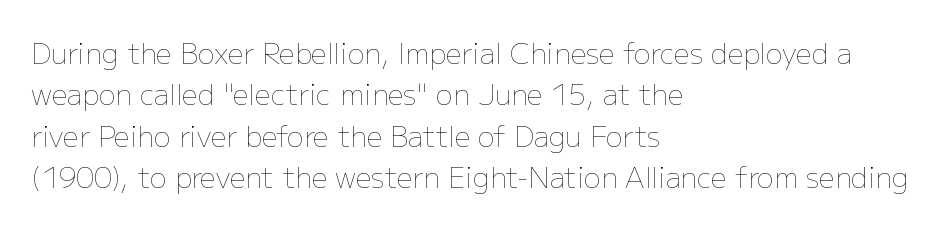
The image shows 28 px thin type, upright; set left-aligned, normal line spacing (1.48x), normal letter spacing, not underlined; low stroke contrast and a medium x-height.
